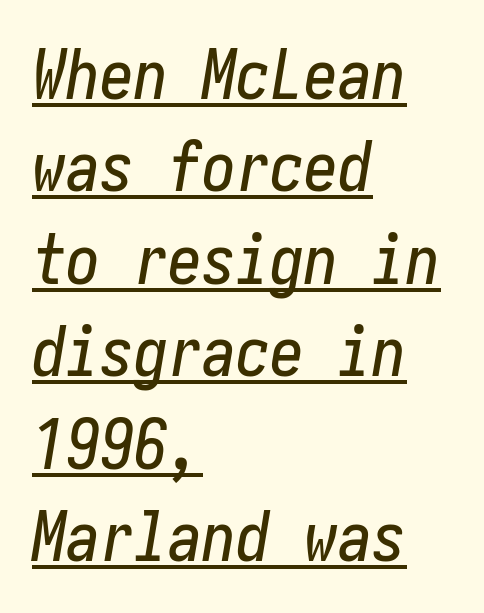
The image shows 68 px condensed type, italic (leaning right); set left-aligned, normal line spacing (1.36x), normal letter spacing, underlined; low stroke contrast and a medium x-height.
